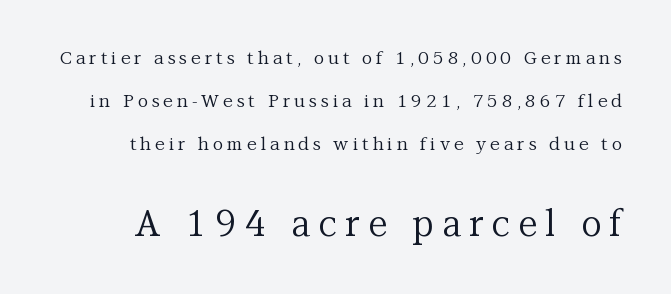
The image shows 36 px regular-weight serif type, upright; set loose line spacing (2.4x), unusually wide letter spacing (+0.22 em), not underlined; the second (bottom) block is 2.0x larger; medium stroke contrast and a medium x-height.
